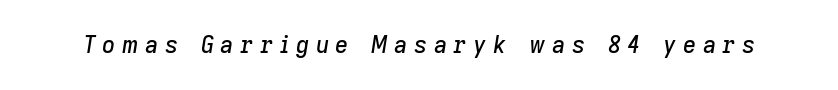
A typesetter would call this heavily tracked-out type. Observe the lean: these are italic letterforms. A bare baseline throughout the passage.
